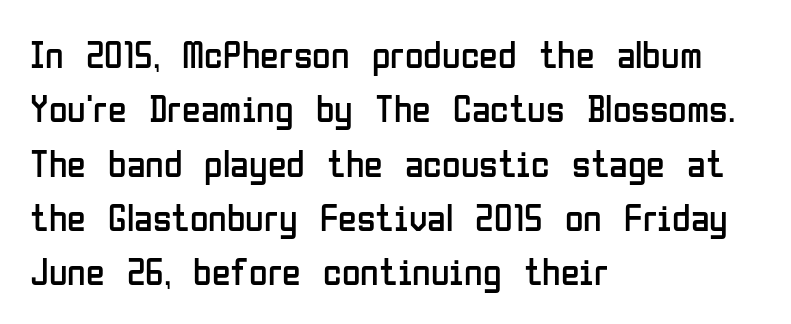
The image shows 38 px regular-weight, condensed sans-serif type, upright; set left-aligned, normal line spacing (1.43x), normal letter spacing, not underlined; low stroke contrast and a medium x-height.
